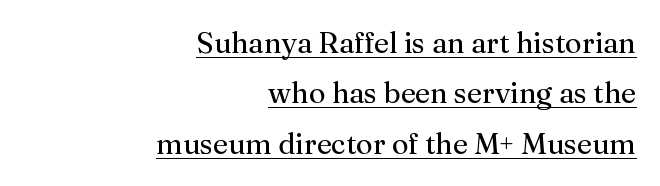
The image shows 29 px regular-weight serif type, upright; set right-aligned, line spacing 1.74x, normal letter spacing, underlined; medium stroke contrast and a medium x-height.
